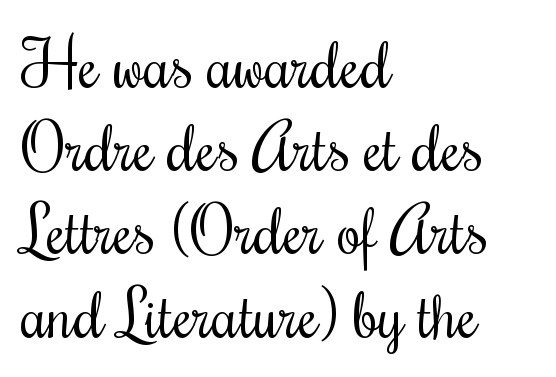
Q: Is the text bold? A: No.
Q: Is the text italic (slanted)? A: Yes.
Q: Is the typeface a serif or a sans-serif typeface? A: Serif.
Q: Is the text underlined? A: No.
Q: How is the paragraph aligned? A: Left-aligned.
Q: Is the spacing between letters normal or unusually wide? A: Normal.
Q: Is the spacing between lines tight, normal or loose? A: Normal.
Q: Width (condensed, normal, or wide)? A: Condensed.
Q: Stroke contrast? A: Medium.
Q: x-height? A: Small.
Q: Monospaced? A: No.
